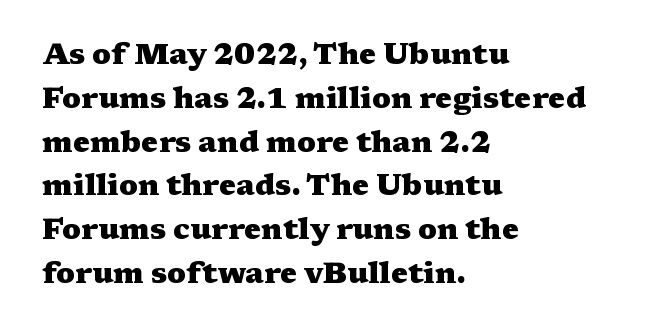
Q: Is the text bold? A: Yes.
Q: Is the text italic (slanted)? A: No, it is upright.
Q: Is the typeface a serif or a sans-serif typeface? A: Serif.
Q: Is the text underlined? A: No.
Q: How is the paragraph aligned? A: Left-aligned.
Q: Is the spacing between letters normal or unusually wide? A: Normal.
Q: Is the spacing between lines tight, normal or loose? A: Normal.
Q: Width (condensed, normal, or wide)? A: Wide.
Q: Stroke contrast? A: Medium.
Q: x-height? A: Medium.
Q: Monospaced? A: No.
